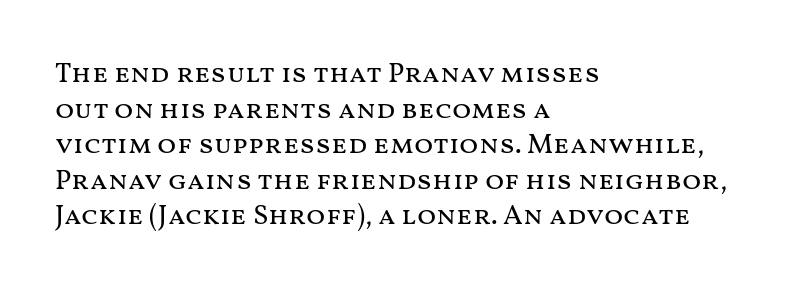
Q: Is the text bold? A: No.
Q: Is the text italic (slanted)? A: No, it is upright.
Q: Is the text underlined? A: No.
Q: How is the paragraph aligned? A: Left-aligned.
Q: Is the spacing between letters normal or unusually wide? A: Normal.
Q: Is the spacing between lines tight, normal or loose? A: Normal.
Q: Width (condensed, normal, or wide)? A: Wide.
Q: Stroke contrast? A: Medium.
Q: x-height? A: Medium.
Q: Monospaced? A: No.
